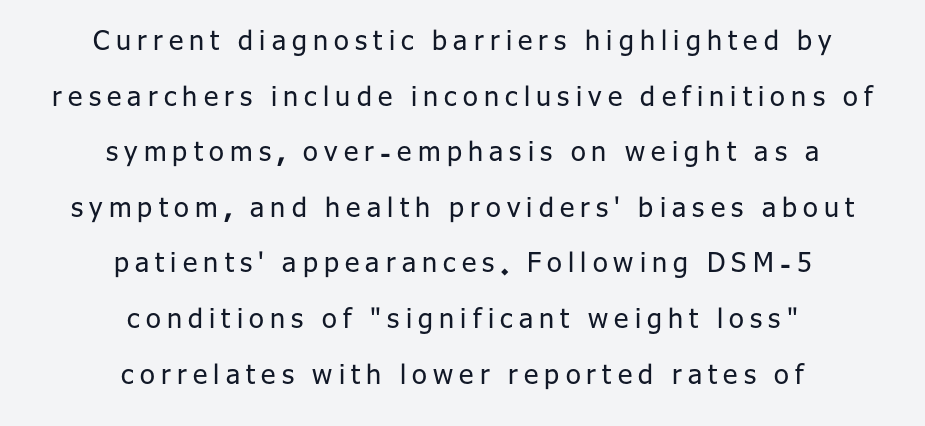
The words here are not underlined. Summary of weight: not heavy and not bold. This block would shrink considerably if given ordinary leading; it's expanded now. There is plenty of visible air inserted between adjacent glyphs. The lines are quadded center. A typesetter would mark this as roman, not italic.
